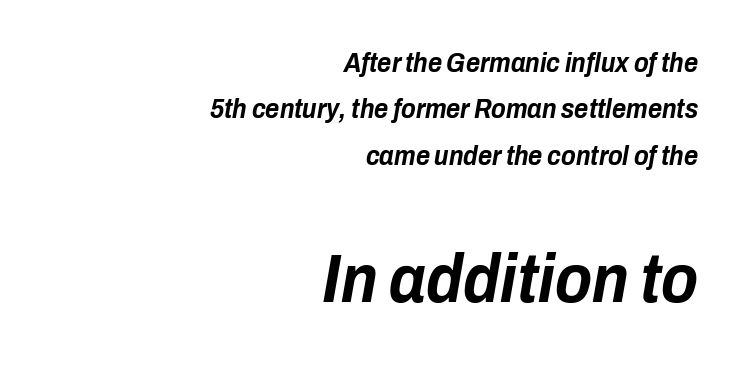
{"italic": "yes", "lean": "right", "slant_degrees": 10, "bold": "yes", "weight": "bold", "width": "condensed", "stroke_contrast": "low", "x_height": "medium", "monospaced": "no", "underline": "no", "align": "right", "line_spacing_ratio": 1.72, "letter_spacing": "normal", "letter_spacing_em": 0.0, "larger_block": "second", "size_ratio": 2.52, "glyph_px": 68}
